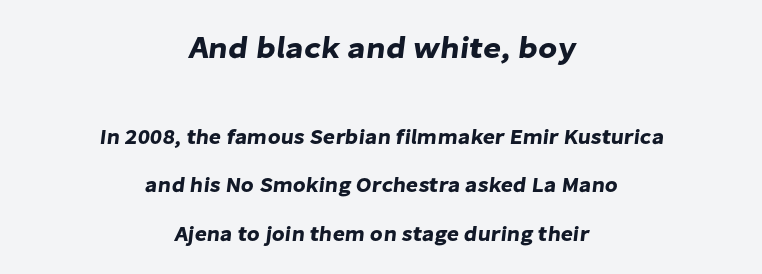
The image shows 31 px sans-serif type; set centered, loose line spacing (2.3x), normal letter spacing, not underlined; the first (top) block is 1.48x larger; low stroke contrast and a medium x-height.
